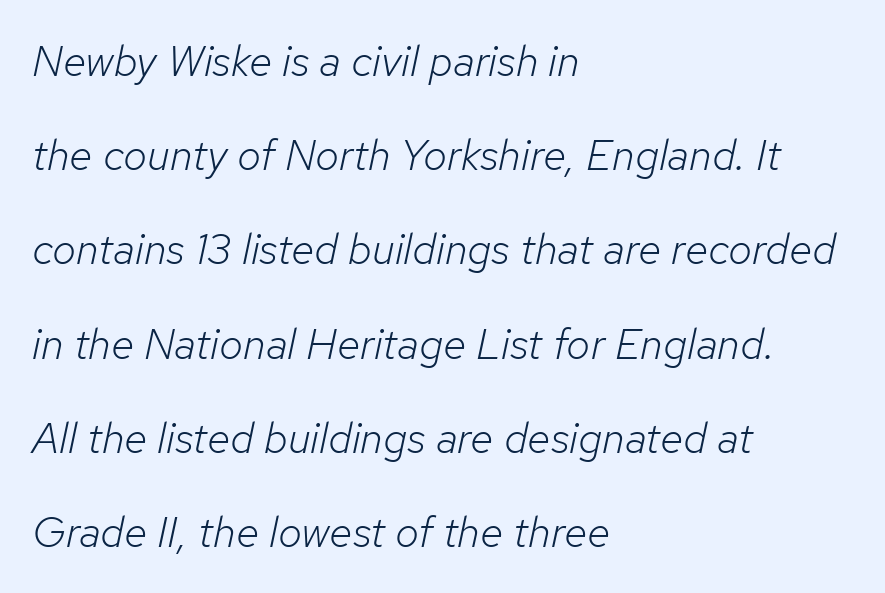
The image shows 43 px light type, italic (leaning right); set left-aligned, loose line spacing (2.19x), normal letter spacing, not underlined; low stroke contrast and a medium x-height.
